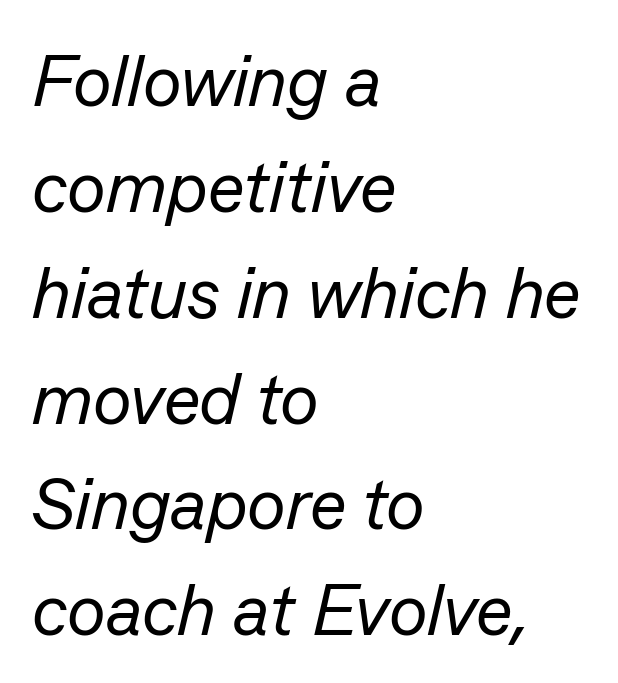
The letters sit at their default tracking, neither squeezed nor spread. If you drew a ruler down the left edge, every line would touch it. Stems and bowls with no extra thickness — not bold. Is this a fixed-width face? No — the glyphs have proportional, varying widths.
